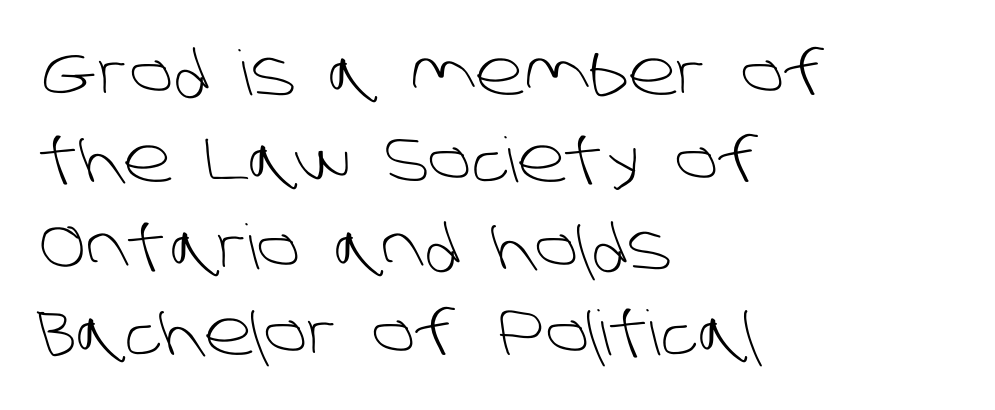
The image shows 62 px light sans-serif type; set left-aligned, normal line spacing (1.4x), normal letter spacing, not underlined; low stroke contrast and a large x-height.
